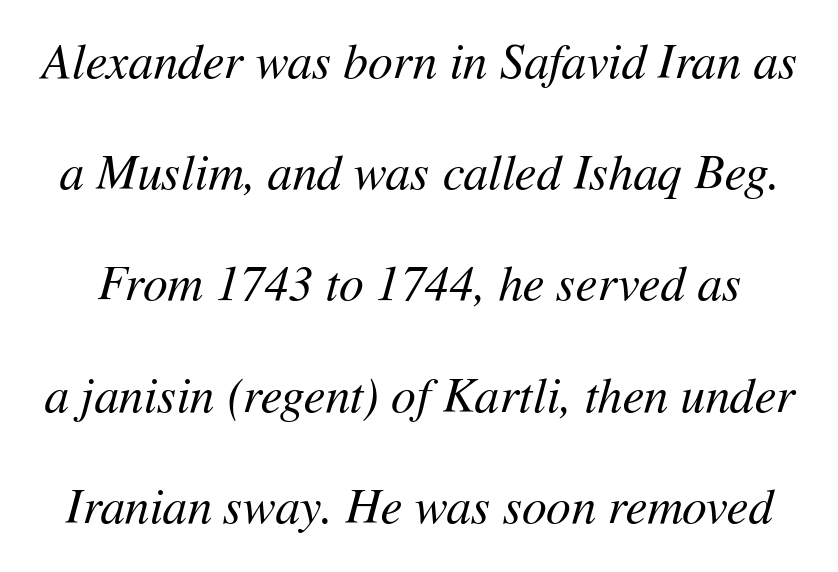
Q: Is the text bold? A: No.
Q: Is the text italic (slanted)? A: Yes, it leans right by about 11 degrees.
Q: Is the text underlined? A: No.
Q: Is the spacing between letters normal or unusually wide? A: Normal.
Q: Is the spacing between lines tight, normal or loose? A: Loose.
Q: Width (condensed, normal, or wide)? A: Normal.
Q: Stroke contrast? A: Medium.
Q: x-height? A: Medium.
Q: Monospaced? A: No.
